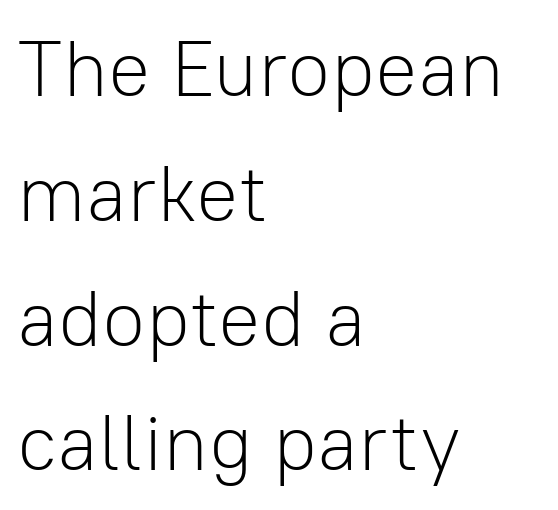
The typesetting does not lean heavy: it is not bold. The type family on display is of the sans-serif kind. These lines keep a tight, regular rhythm from letter to letter. One-word summary of the alignment: left.
